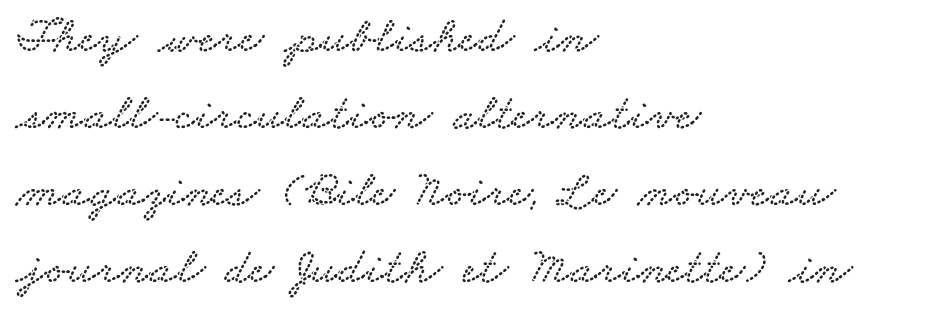
The image shows 51 px wide serif type; set left-aligned, normal line spacing (1.51x), normal letter spacing, not underlined; low stroke contrast and a small x-height.
